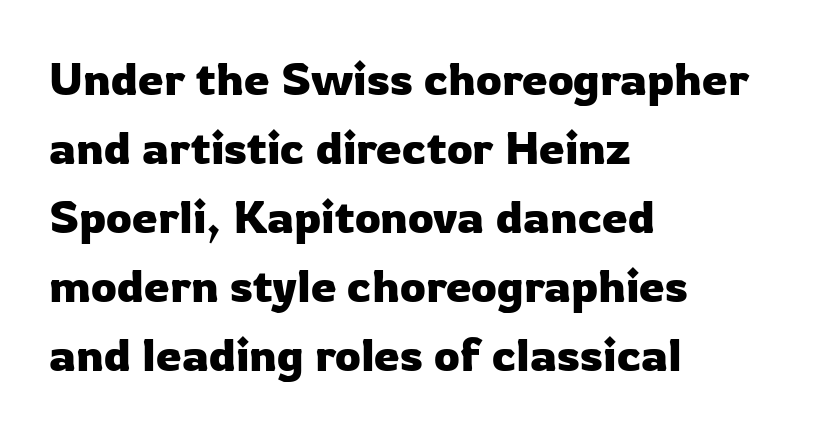
Q: Is the text italic (slanted)? A: No, it is upright.
Q: Is the typeface a serif or a sans-serif typeface? A: Sans-serif.
Q: Is the text underlined? A: No.
Q: How is the paragraph aligned? A: Left-aligned.
Q: Is the spacing between letters normal or unusually wide? A: Normal.
Q: Is the spacing between lines tight, normal or loose? A: Normal.
Q: Width (condensed, normal, or wide)? A: Normal.
Q: Stroke contrast? A: Low.
Q: x-height? A: Medium.
Q: Monospaced? A: No.
